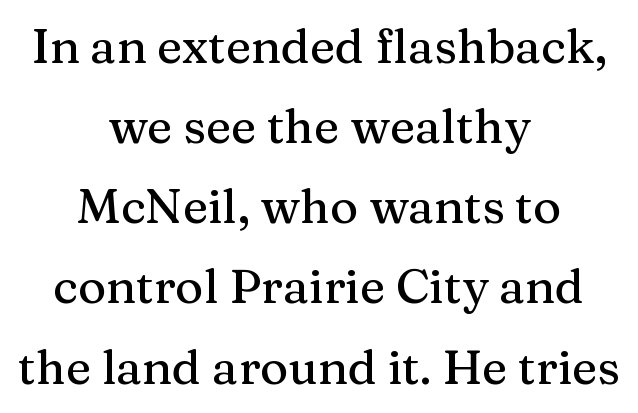
The image shows 48 px serif type, upright; set centered, normal line spacing (1.67x), normal letter spacing, not underlined; medium stroke contrast and a medium x-height.
